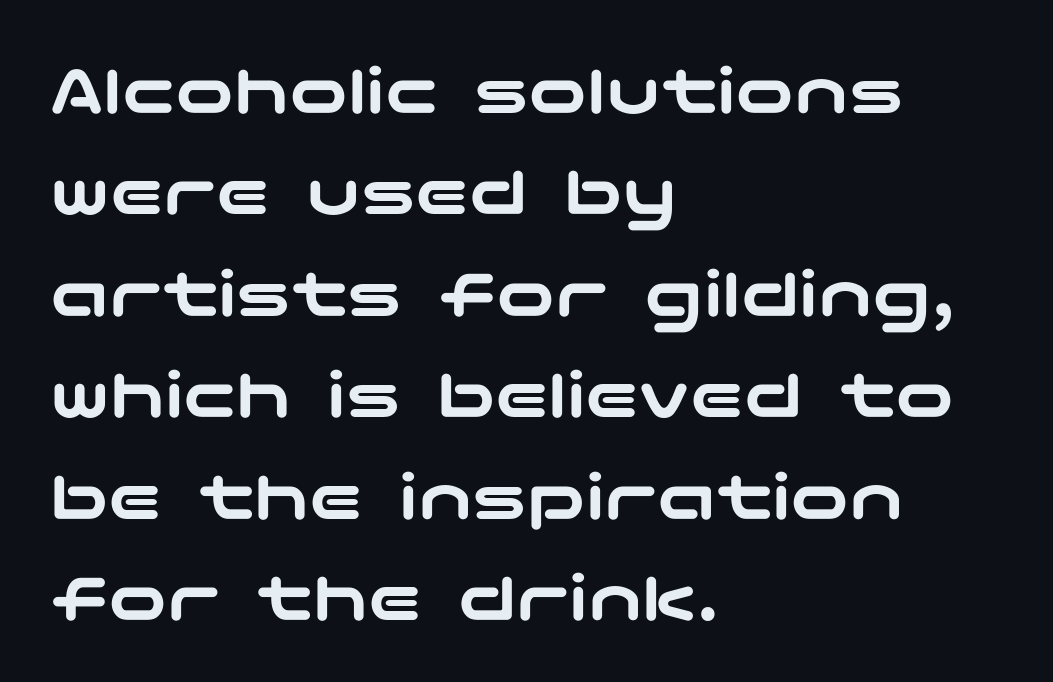
Q: Is the text italic (slanted)? A: No, it is upright.
Q: Is the typeface a serif or a sans-serif typeface? A: Sans-serif.
Q: Is the text underlined? A: No.
Q: How is the paragraph aligned? A: Left-aligned.
Q: Is the spacing between letters normal or unusually wide? A: Normal.
Q: Is the spacing between lines tight, normal or loose? A: Normal.
Q: Width (condensed, normal, or wide)? A: Wide.
Q: Stroke contrast? A: Low.
Q: x-height? A: Medium.
